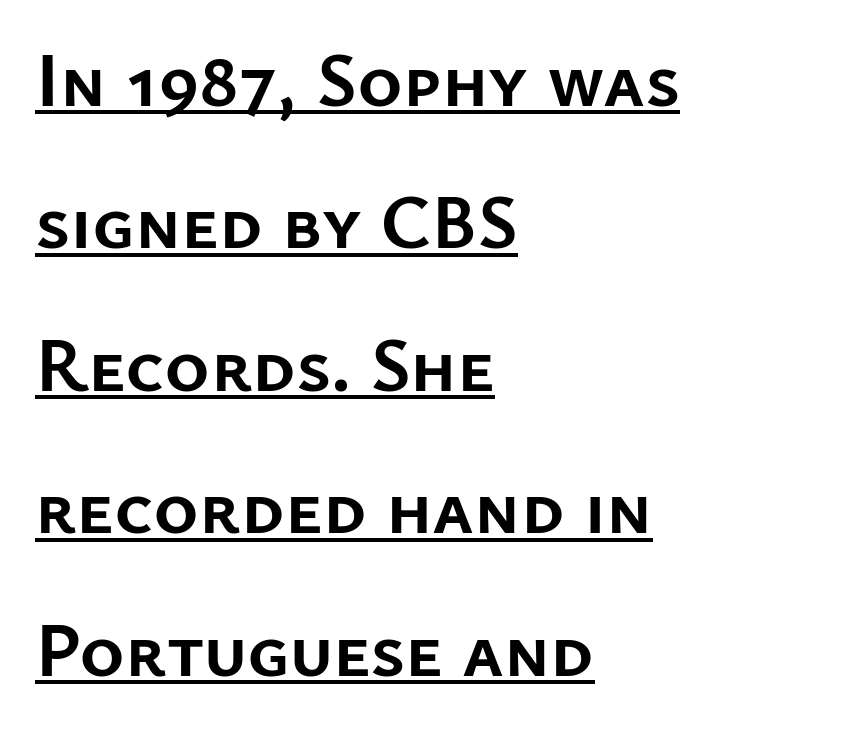
The image shows 77 px semibold sans-serif type, upright; set left-aligned, line spacing 1.85x, normal letter spacing, underlined; low stroke contrast and a medium x-height.
